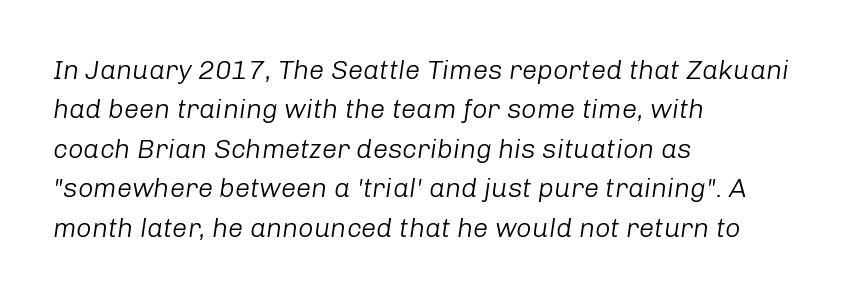
{"italic": "yes", "lean": "right", "slant_degrees": 8, "bold": "no", "underline": "no", "align": "left", "line_spacing": "normal", "line_spacing_ratio": 1.46, "letter_spacing": "normal", "letter_spacing_em": 0.0, "glyph_px": 27}
